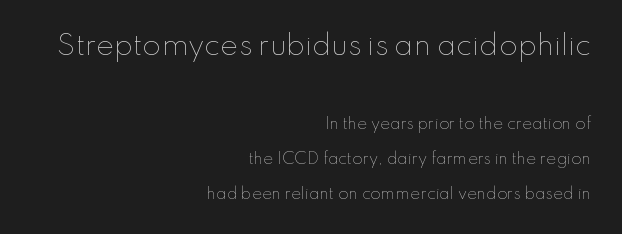
The image shows 27 px text type, upright; set right-aligned, loose line spacing (2.34x), normal letter spacing, not underlined; the first (top) block is 1.8x larger.
